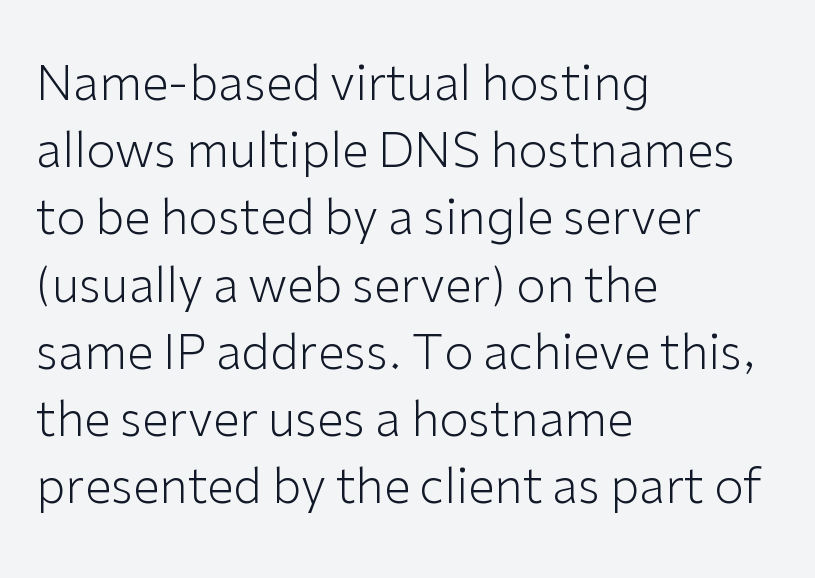
{"serif": "no", "italic": "no", "bold": "no", "weight": "light", "width": "normal", "stroke_contrast": "low", "x_height": "medium", "monospaced": "no", "underline": "no", "align": "left", "line_spacing": "normal", "line_spacing_ratio": 1.4, "letter_spacing": "normal", "letter_spacing_em": 0.0, "glyph_px": 48}
